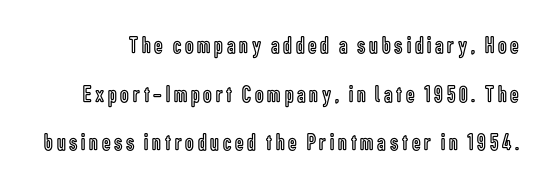
{"italic": "no", "underline": "no", "line_spacing": "loose", "line_spacing_ratio": 2.03, "glyph_px": 24}
